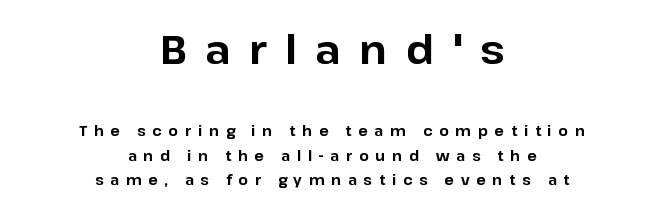
Each word looks stretched out because of the extra space between its letters. Does the weight exceed regular? Yes, all the way to bold. Designer's note — italics off, roman on. Descenders hang freely into open space. Visually, the top section dominates because its glyphs are scaled up.
